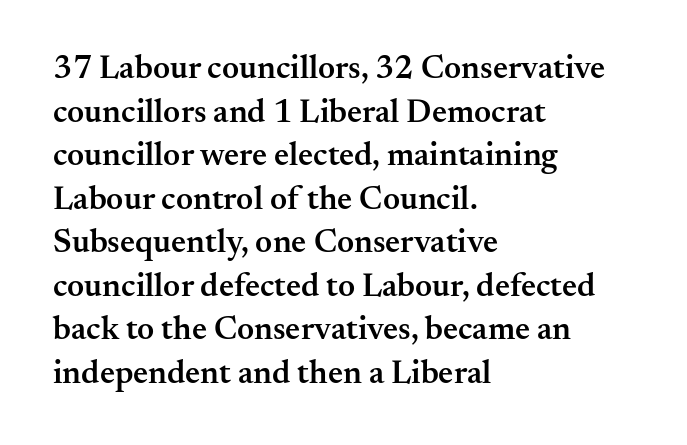
{"serif": "yes", "italic": "no", "bold": "semi", "weight": "semibold", "width": "normal", "stroke_contrast": "medium", "x_height": "small", "monospaced": "no", "underline": "no", "align": "left", "line_spacing": "normal", "line_spacing_ratio": 1.32, "letter_spacing": "normal", "letter_spacing_em": 0.0, "glyph_px": 33}
